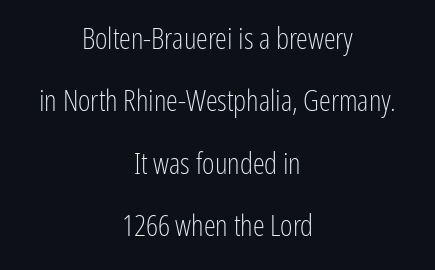
{"serif": "no", "italic": "no", "bold": "no", "weight": "light", "width": "condensed", "stroke_contrast": "low", "x_height": "medium", "monospaced": "no", "underline": "no", "align": "center", "line_spacing": "loose", "line_spacing_ratio": 2.08, "letter_spacing": "normal", "letter_spacing_em": 0.0, "glyph_px": 30}
